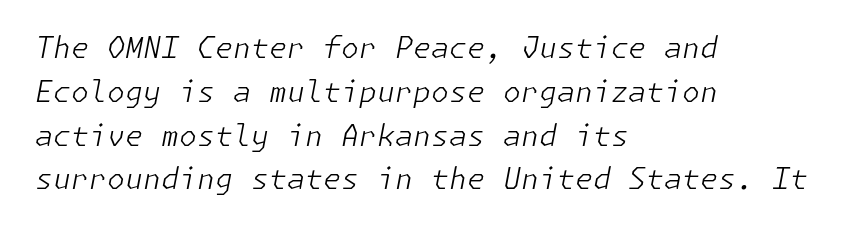
{"italic": "yes", "lean": "right", "slant_degrees": 11, "bold": "no", "weight": "light", "width": "normal", "stroke_contrast": "low", "x_height": "medium", "underline": "no", "align": "left", "line_spacing": "normal", "line_spacing_ratio": 1.51, "letter_spacing": "normal", "letter_spacing_em": 0.0, "glyph_px": 29}
